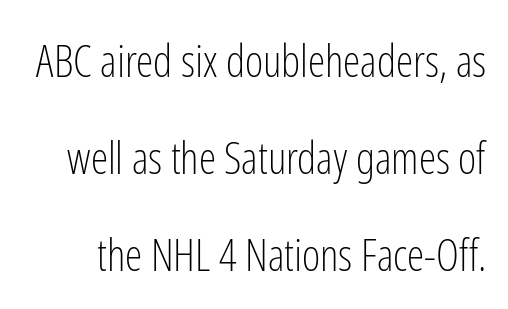
Q: Is the text bold? A: No.
Q: Is the text italic (slanted)? A: No, it is upright.
Q: Is the typeface a serif or a sans-serif typeface? A: Sans-serif.
Q: Is the text underlined? A: No.
Q: Is the spacing between letters normal or unusually wide? A: Normal.
Q: Is the spacing between lines tight, normal or loose? A: Loose.
Q: Width (condensed, normal, or wide)? A: Condensed.
Q: Stroke contrast? A: Low.
Q: x-height? A: Medium.
Q: Monospaced? A: No.
